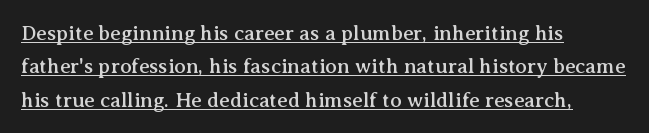
Q: Is the text italic (slanted)? A: No, it is upright.
Q: Is the text underlined? A: Yes.
Q: How is the paragraph aligned? A: Left-aligned.
Q: Is the spacing between letters normal or unusually wide? A: Normal.
Q: Is the spacing between lines tight, normal or loose? A: Normal.
